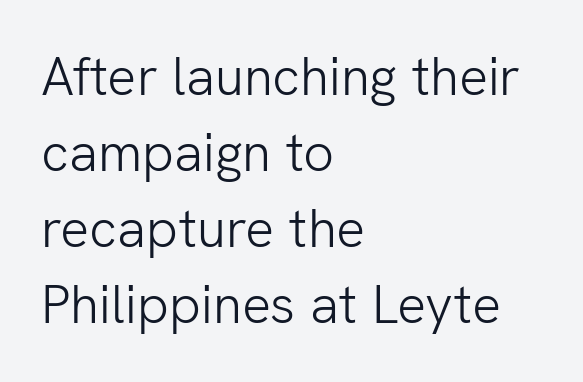
The image shows 54 px light sans-serif type, upright; set left-aligned, normal line spacing (1.41x), normal letter spacing, not underlined; low stroke contrast and a medium x-height.
